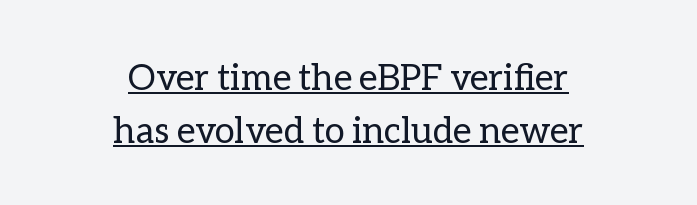
Q: Is the text bold? A: No.
Q: Is the text italic (slanted)? A: No, it is upright.
Q: Is the text underlined? A: Yes.
Q: How is the paragraph aligned? A: Centered.
Q: Is the spacing between letters normal or unusually wide? A: Normal.
Q: Is the spacing between lines tight, normal or loose? A: Normal.
Q: Width (condensed, normal, or wide)? A: Normal.
Q: Stroke contrast? A: Low.
Q: x-height? A: Medium.
Q: Monospaced? A: No.
